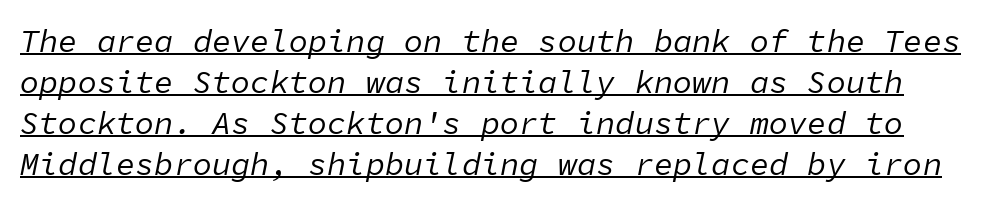
{"italic": "yes", "lean": "right", "slant_degrees": 11, "bold": "no", "weight": "regular", "width": "normal", "stroke_contrast": "low", "x_height": "medium", "monospaced": "yes", "underline": "yes", "line_spacing": "normal", "line_spacing_ratio": 1.28, "letter_spacing": "normal", "letter_spacing_em": 0.0, "glyph_px": 32}
